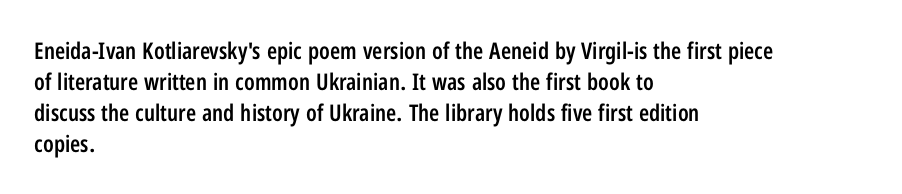
Q: Is the text bold? A: Semi-bold.
Q: Is the text italic (slanted)? A: No, it is upright.
Q: Is the text underlined? A: No.
Q: How is the paragraph aligned? A: Left-aligned.
Q: Is the spacing between letters normal or unusually wide? A: Normal.
Q: Is the spacing between lines tight, normal or loose? A: Normal.
